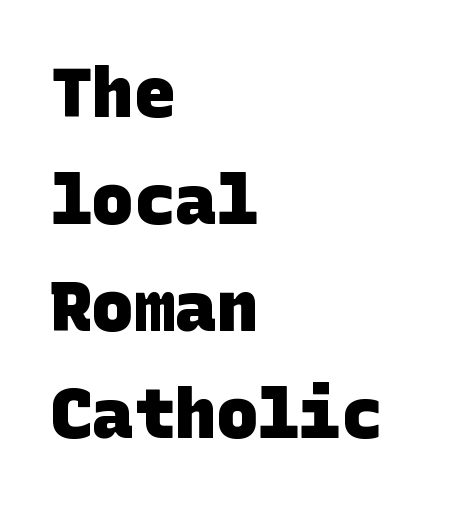
{"serif": "no", "bold": "yes", "weight": "heavy", "width": "normal", "stroke_contrast": "low", "x_height": "large", "underline": "no", "align": "left", "line_spacing": "normal", "line_spacing_ratio": 1.55, "letter_spacing": "normal", "letter_spacing_em": 0.0, "glyph_px": 69}
